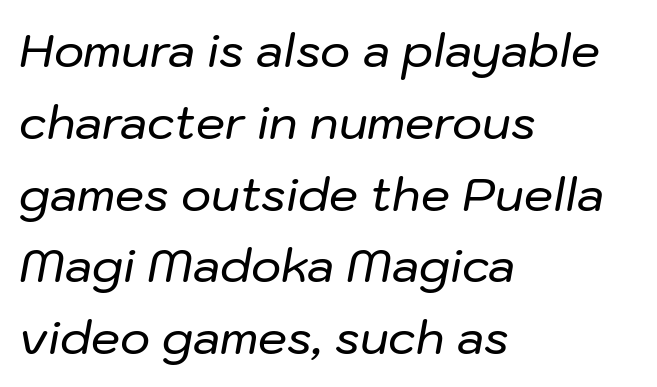
Q: Is the text italic (slanted)? A: Yes, it leans right by about 10 degrees.
Q: Is the text underlined? A: No.
Q: How is the paragraph aligned? A: Left-aligned.
Q: Is the spacing between letters normal or unusually wide? A: Normal.
Q: Is the spacing between lines tight, normal or loose? A: Normal.
Q: Width (condensed, normal, or wide)? A: Normal.
Q: Stroke contrast? A: Low.
Q: x-height? A: Medium.
Q: Monospaced? A: No.
